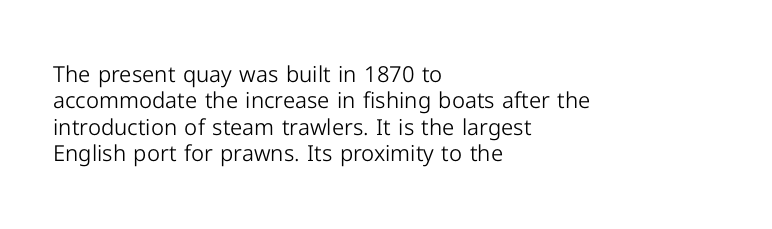
This sample uses an upright cut, with every glyph sitting square on the baseline. Underlining? Definitely not there. Heaviness? Minimal to ordinary, like unemphasized prose. Short note: letters normally spaced. Where is the straight margin? On the left.
